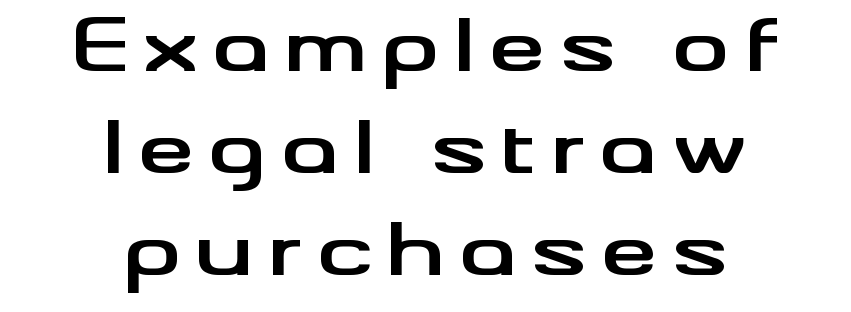
{"serif": "no", "italic": "no", "bold": "yes", "weight": "bold", "width": "wide", "stroke_contrast": "medium", "x_height": "small", "monospaced": "no", "underline": "no", "align": "center", "line_spacing": "normal", "line_spacing_ratio": 1.42, "glyph_px": 72}
